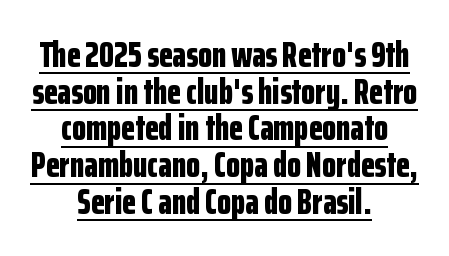
Q: Is the text bold? A: Yes.
Q: Is the text italic (slanted)? A: No, it is upright.
Q: Is the typeface a serif or a sans-serif typeface? A: Sans-serif.
Q: Is the text underlined? A: Yes.
Q: How is the paragraph aligned? A: Centered.
Q: Is the spacing between letters normal or unusually wide? A: Normal.
Q: Is the spacing between lines tight, normal or loose? A: Tight.
Q: Width (condensed, normal, or wide)? A: Condensed.
Q: Stroke contrast? A: Low.
Q: x-height? A: Medium.
Q: Monospaced? A: No.
